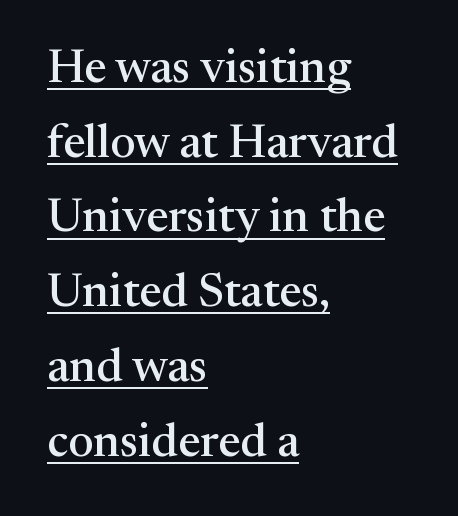
The image shows 47 px serif type, upright; set left-aligned, normal line spacing (1.59x), normal letter spacing, underlined; medium stroke contrast and a medium x-height.
